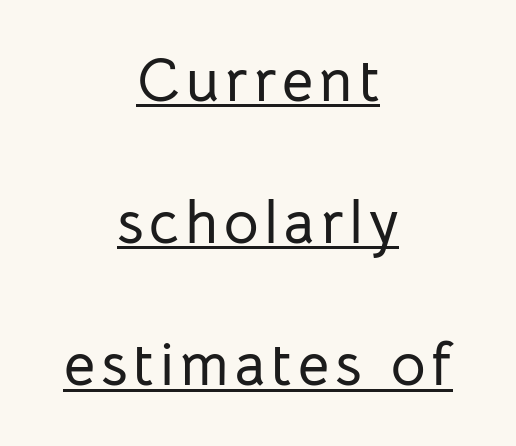
Q: Is the text italic (slanted)? A: No, it is upright.
Q: Is the typeface a serif or a sans-serif typeface? A: Sans-serif.
Q: Is the text underlined? A: Yes.
Q: How is the paragraph aligned? A: Centered.
Q: Is the spacing between lines tight, normal or loose? A: Loose.
Q: Width (condensed, normal, or wide)? A: Normal.
Q: Stroke contrast? A: Low.
Q: x-height? A: Medium.
Q: Monospaced? A: No.
